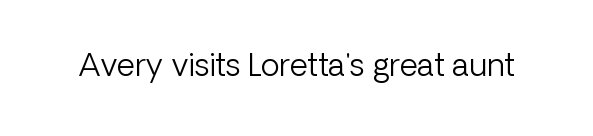
Q: Is the text bold? A: No.
Q: Is the text italic (slanted)? A: No, it is upright.
Q: Is the typeface a serif or a sans-serif typeface? A: Sans-serif.
Q: Is the text underlined? A: No.
Q: Is the spacing between letters normal or unusually wide? A: Normal.
Q: Width (condensed, normal, or wide)? A: Normal.
Q: Stroke contrast? A: Low.
Q: x-height? A: Medium.
Q: Monospaced? A: No.
